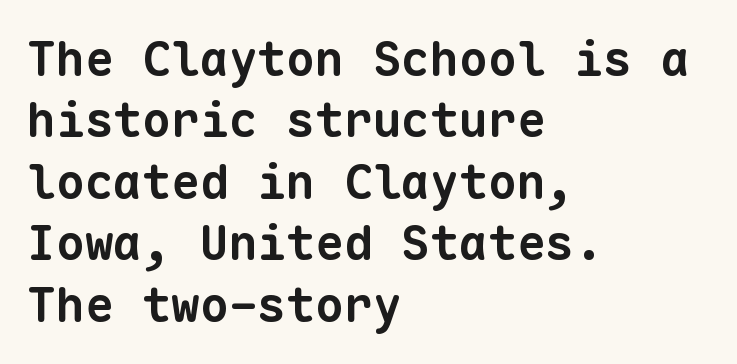
Q: Is the text bold? A: Yes.
Q: Is the typeface a serif or a sans-serif typeface? A: Sans-serif.
Q: Is the text underlined? A: No.
Q: How is the paragraph aligned? A: Left-aligned.
Q: Is the spacing between letters normal or unusually wide? A: Normal.
Q: Is the spacing between lines tight, normal or loose? A: Normal.
Q: Width (condensed, normal, or wide)? A: Normal.
Q: Stroke contrast? A: Low.
Q: x-height? A: Medium.
Q: Monospaced? A: Yes.
